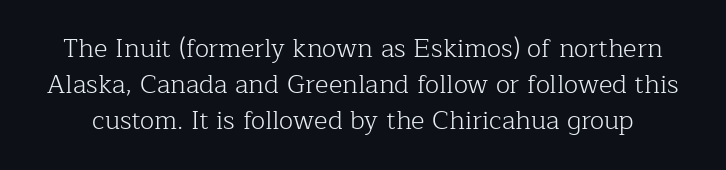
{"italic": "no", "bold": "no", "underline": "no", "line_spacing": "normal", "line_spacing_ratio": 1.39, "letter_spacing": "normal", "letter_spacing_em": 0.0, "glyph_px": 26}
